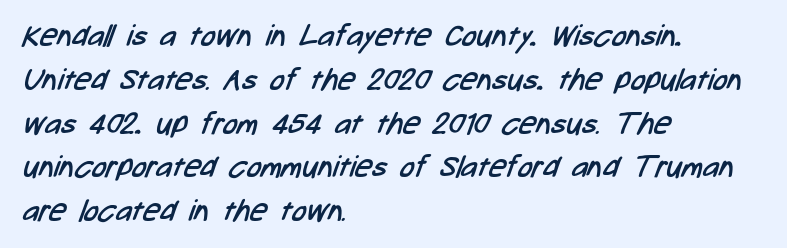
Lines of text with bare space underneath. Is the letter spacing exaggerated? No — it looks like the ordinary default. Classification — sans serif. Leading: standard. The rendering anchors every line to the left-hand side. The letterforms sit at book weight or below.
